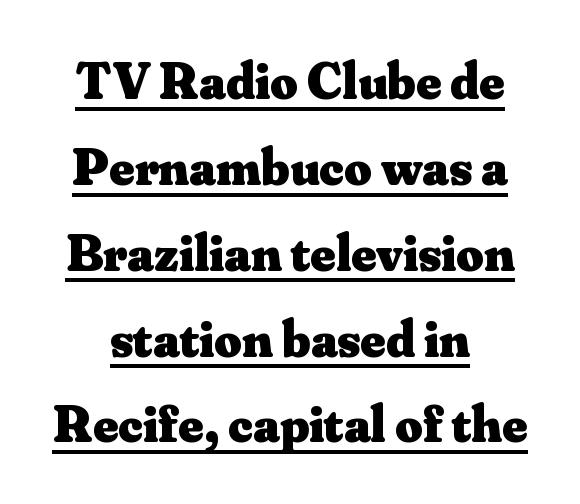
The font's upright variant was chosen for this text. Decoration check: the copy is underlined. Is this a sans? No — the strokes have serifs. Character widths vary here, with narrow letters taking less room than wide ones.
